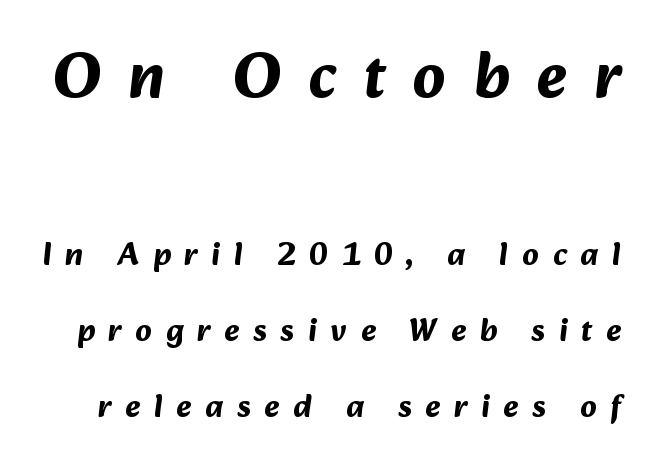
The string is rendered with underlining switched off. Compared with typical body copy, the letter spacing here is much looser. The rendering shrinks the type as you move from the upper chunk to the lower. This rendering employs a face without finishing strokes, i.e., a sans-serif.
